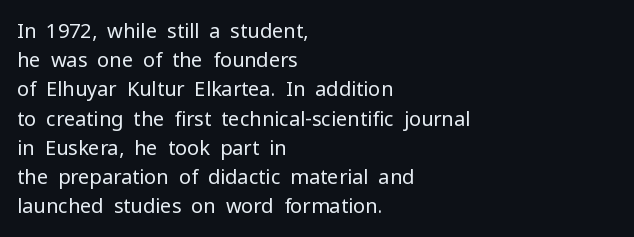
Q: Is the text bold? A: No.
Q: Is the text italic (slanted)? A: No, it is upright.
Q: Is the text underlined? A: No.
Q: How is the paragraph aligned? A: Left-aligned.
Q: Is the spacing between letters normal or unusually wide? A: Normal.
Q: Is the spacing between lines tight, normal or loose? A: Normal.
